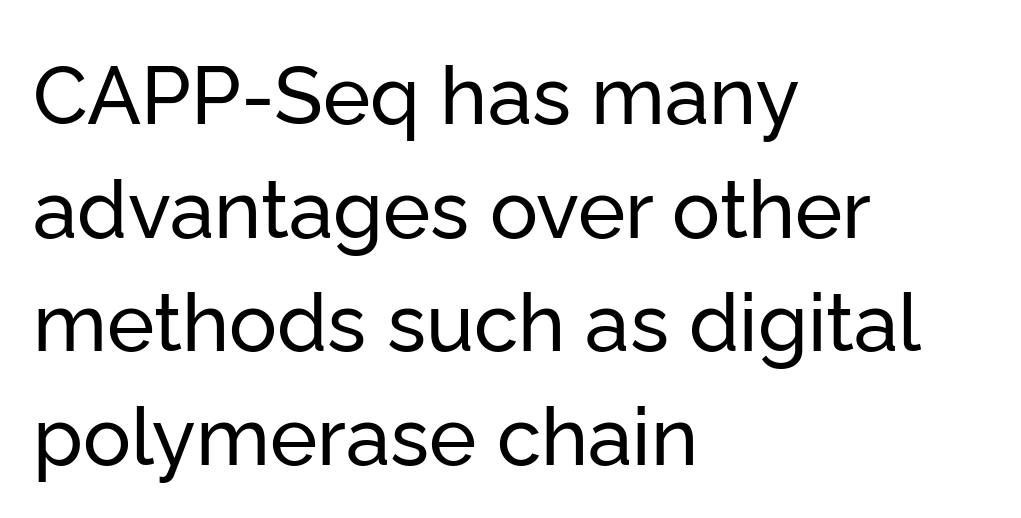
The image shows 80 px sans-serif type, upright; set left-aligned, normal line spacing (1.42x), normal letter spacing, not underlined; low stroke contrast and a medium x-height.
